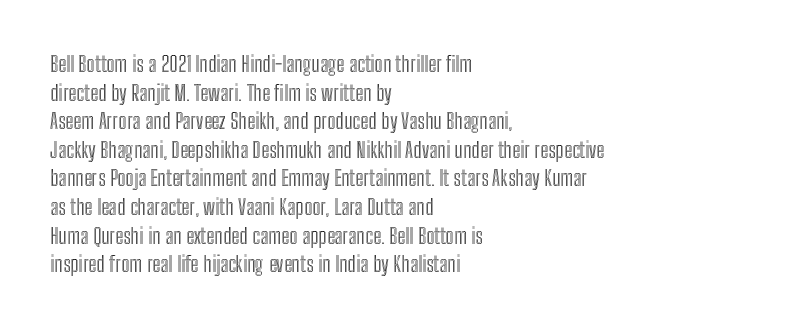
A normal amount of white space separates one row of letters from the next. Unmarked baselines from the first word to the last. These lines were composed using upright roman letters. Compared with typical body copy, the letter spacing here is the same. Line beginnings align vertically; line endings do not.
